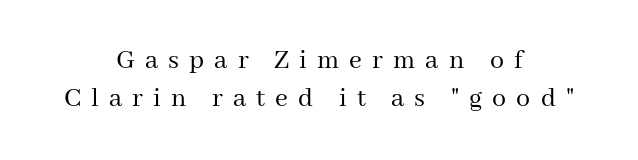
Regarding leading, the lines here are spaced in the standard way. Short note: letters widely spaced. Has an underline been added? It has not. When letters stand straight like this, we call the style roman or upright. Think of a printed novel: that variable character pitch is what you see here.
